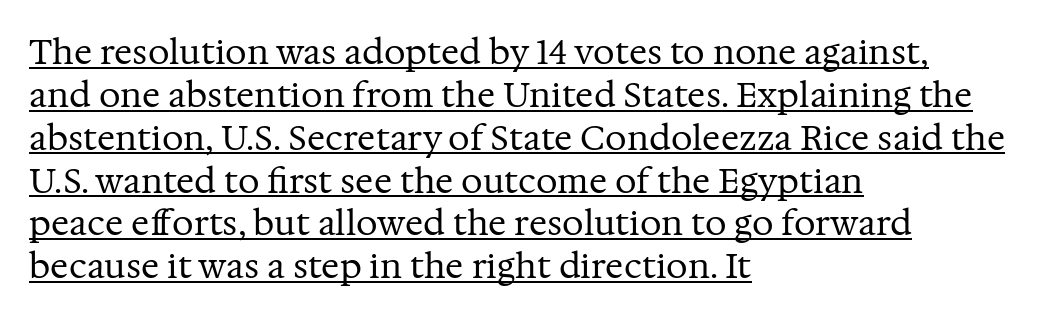
These glyphs show unthickened strokes, regular width or finer. All the whitespace from short lines collects on the right. A baseline rule has been typeset under these characters. No extra tracking has been applied to these lines. It's the straight-up-and-down kind of type.
